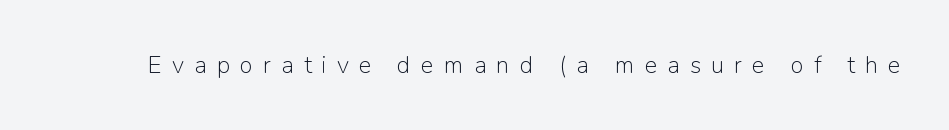
Each word looks stretched out because of the extra space between its letters. A quiet, ordinary-to-light weight characterises the typeface. A bare baseline throughout the passage. The axis of the letterforms is exactly vertical.
